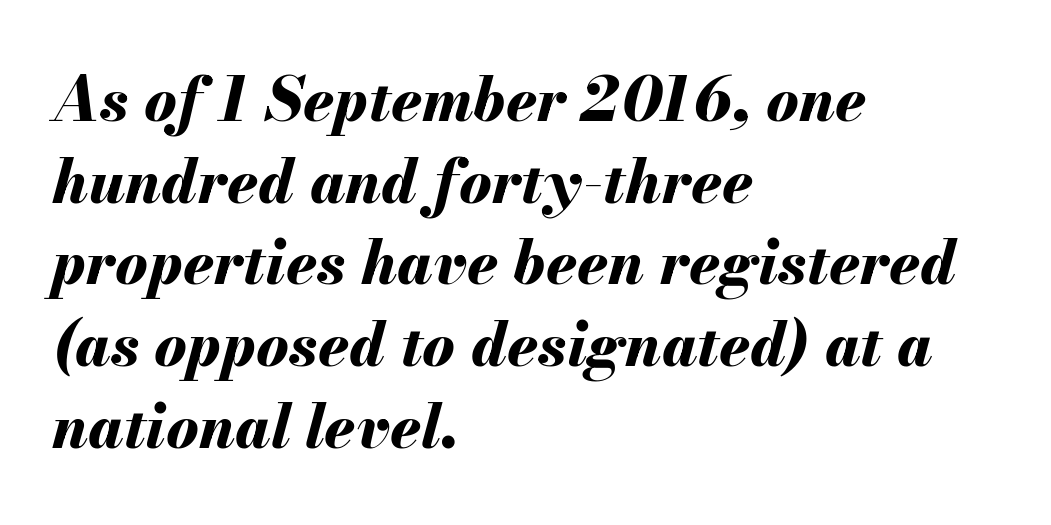
Q: Is the text bold? A: Yes.
Q: Is the text italic (slanted)? A: Yes, it leans right by about 13 degrees.
Q: Is the text underlined? A: No.
Q: How is the paragraph aligned? A: Left-aligned.
Q: Is the spacing between letters normal or unusually wide? A: Normal.
Q: Is the spacing between lines tight, normal or loose? A: Normal.
Q: Width (condensed, normal, or wide)? A: Normal.
Q: Stroke contrast? A: Medium.
Q: x-height? A: Small.
Q: Monospaced? A: No.
